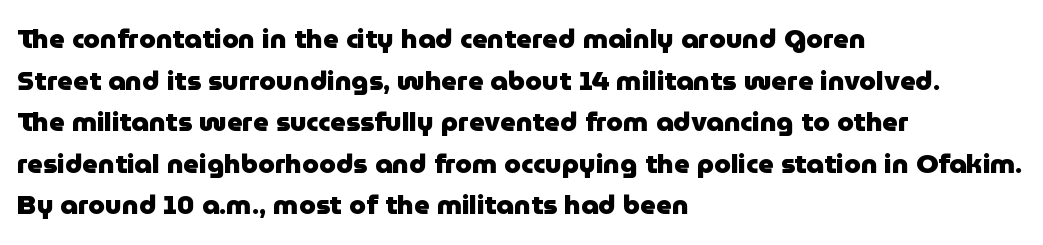
Q: Is the text bold? A: Yes.
Q: Is the text italic (slanted)? A: No, it is upright.
Q: Is the text underlined? A: No.
Q: How is the paragraph aligned? A: Left-aligned.
Q: Is the spacing between letters normal or unusually wide? A: Normal.
Q: Is the spacing between lines tight, normal or loose? A: Normal.
